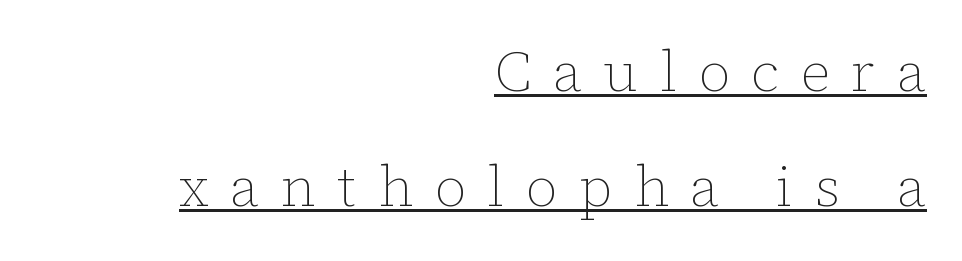
Q: Is the text bold? A: No.
Q: Is the text italic (slanted)? A: No, it is upright.
Q: Is the text underlined? A: Yes.
Q: How is the paragraph aligned? A: Right-aligned.
Q: Is the spacing between letters normal or unusually wide? A: Unusually wide.
Q: Is the spacing between lines tight, normal or loose? A: Loose.
Q: Width (condensed, normal, or wide)? A: Normal.
Q: Stroke contrast? A: Low.
Q: x-height? A: Medium.
Q: Monospaced? A: No.
